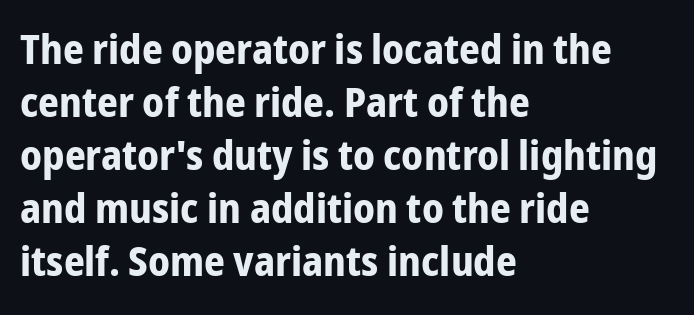
{"serif": "no", "italic": "no", "bold": "yes", "weight": "bold", "width": "condensed", "stroke_contrast": "low", "x_height": "medium", "monospaced": "no", "underline": "no", "align": "left", "line_spacing": "normal", "line_spacing_ratio": 1.29, "letter_spacing": "normal", "letter_spacing_em": 0.0, "glyph_px": 41}
